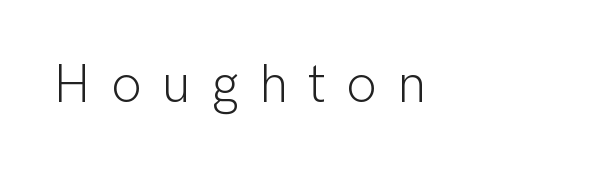
{"serif": "no", "italic": "no", "bold": "no", "weight": "light", "width": "normal", "stroke_contrast": "low", "x_height": "medium", "monospaced": "no", "underline": "no", "letter_spacing": "wide", "letter_spacing_em": 0.37, "glyph_px": 54}
